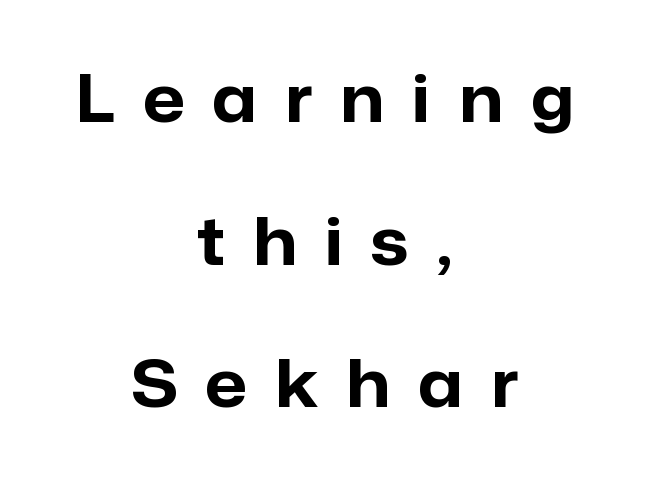
Q: Is the text bold? A: Yes.
Q: Is the text italic (slanted)? A: No, it is upright.
Q: Is the typeface a serif or a sans-serif typeface? A: Sans-serif.
Q: Is the text underlined? A: No.
Q: How is the paragraph aligned? A: Centered.
Q: Is the spacing between letters normal or unusually wide? A: Unusually wide.
Q: Is the spacing between lines tight, normal or loose? A: Loose.
Q: Width (condensed, normal, or wide)? A: Normal.
Q: Stroke contrast? A: Low.
Q: x-height? A: Medium.
Q: Monospaced? A: No.
